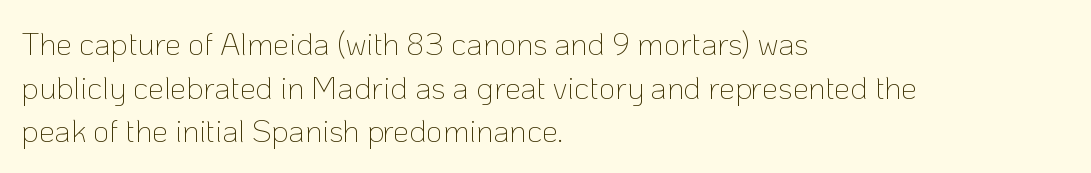
Q: Is the text bold? A: No.
Q: Is the text italic (slanted)? A: No, it is upright.
Q: Is the typeface a serif or a sans-serif typeface? A: Sans-serif.
Q: Is the text underlined? A: No.
Q: How is the paragraph aligned? A: Left-aligned.
Q: Is the spacing between letters normal or unusually wide? A: Normal.
Q: Is the spacing between lines tight, normal or loose? A: Normal.
Q: Width (condensed, normal, or wide)? A: Normal.
Q: Stroke contrast? A: Low.
Q: x-height? A: Medium.
Q: Monospaced? A: No.
